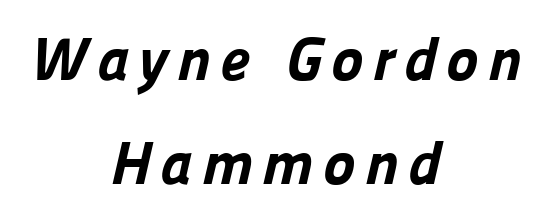
{"serif": "no", "bold": "yes", "weight": "bold", "width": "normal", "stroke_contrast": "low", "x_height": "medium", "monospaced": "no", "underline": "no", "align": "center", "line_spacing_ratio": 1.71, "glyph_px": 61}
